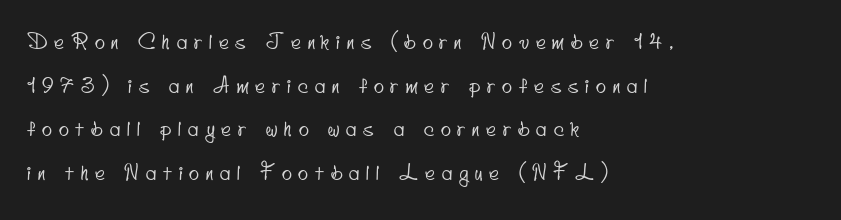
Q: Is the text underlined? A: No.
Q: How is the paragraph aligned? A: Left-aligned.
Q: Is the spacing between letters normal or unusually wide? A: Unusually wide.
Q: Is the spacing between lines tight, normal or loose? A: Loose.
